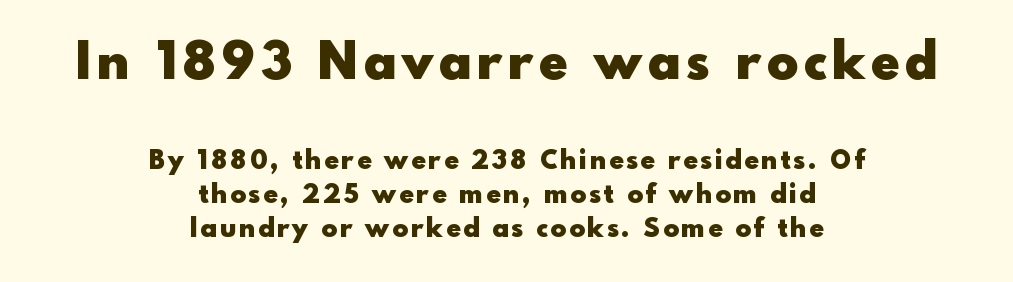
Q: Is the text bold? A: Yes.
Q: Is the text italic (slanted)? A: No, it is upright.
Q: Is the typeface a serif or a sans-serif typeface? A: Sans-serif.
Q: Is the text underlined? A: No.
Q: How is the paragraph aligned? A: Centered.
Q: Is the spacing between lines tight, normal or loose? A: Normal.
Q: Which block of text is set in a larger size, the first (top) or the second (bottom)? A: The first (top) one.
Q: Width (condensed, normal, or wide)? A: Normal.
Q: x-height? A: Small.
Q: Monospaced? A: No.
